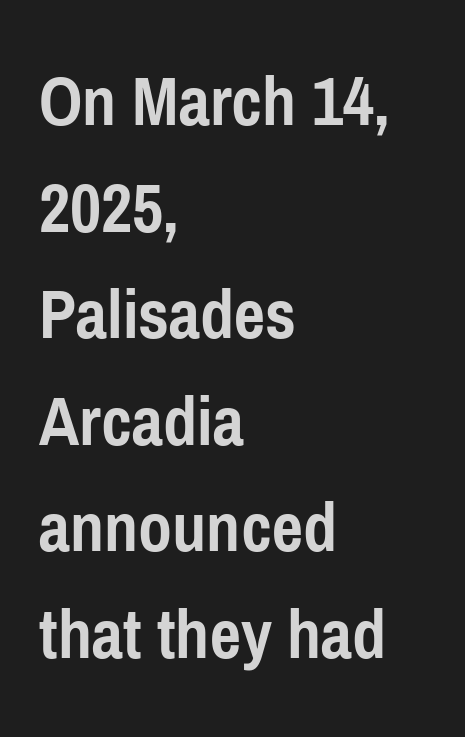
{"serif": "no", "italic": "no", "bold": "yes", "weight": "semibold", "width": "condensed", "stroke_contrast": "low", "x_height": "medium", "monospaced": "no", "underline": "no", "align": "left", "line_spacing": "normal", "line_spacing_ratio": 1.44, "letter_spacing": "normal", "letter_spacing_em": 0.0, "glyph_px": 74}
